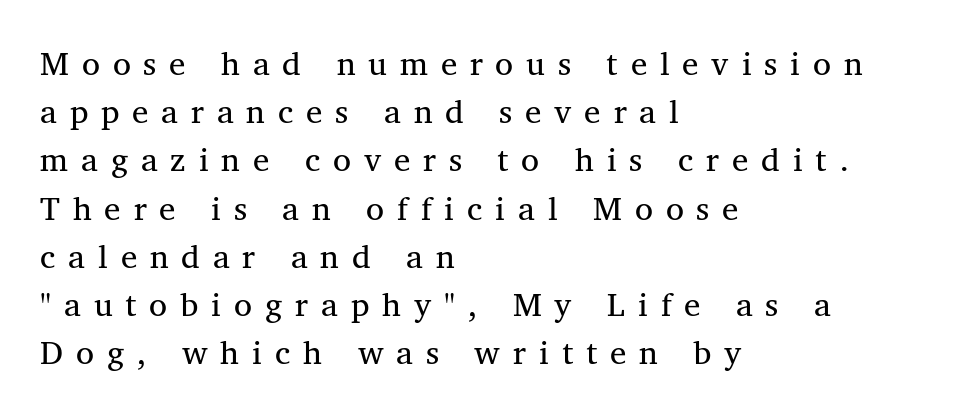
Line spacing here is normal. Type style note: has serifs. The tracking jumps out immediately: characters are airy and widely separated. The typesetter chose a ragged-right arrangement here. Heaviness? Minimal to ordinary, like unemphasized prose.
